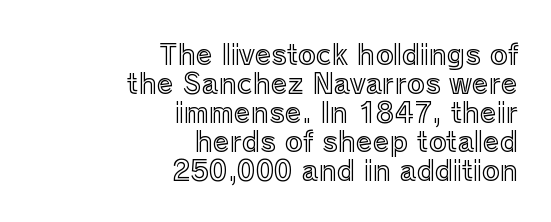
The image shows 27 px text type, upright; set right-aligned, tight line spacing (1.07x), normal letter spacing, not underlined.
